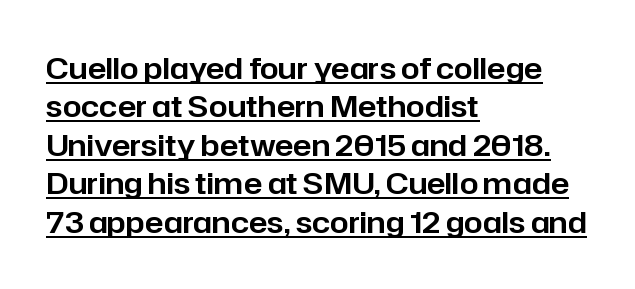
The image shows 30 px sans-serif type, upright; set left-aligned, normal line spacing (1.28x), normal letter spacing, underlined; low stroke contrast and a medium x-height.
